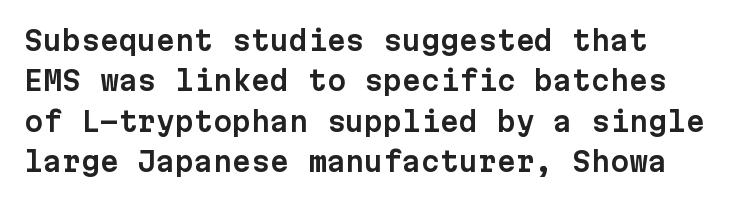
{"italic": "no", "underline": "no", "line_spacing": "normal", "line_spacing_ratio": 1.5, "letter_spacing": "normal", "letter_spacing_em": 0.0, "glyph_px": 27}
